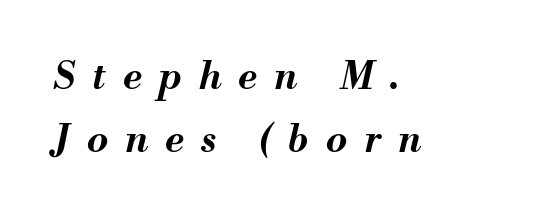
The image shows 38 px bold type, italic (leaning right); set left-aligned, normal line spacing (1.67x), unusually wide letter spacing (+0.45 em), not underlined; medium stroke contrast and a small x-height.
